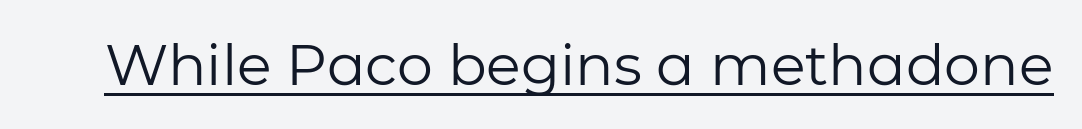
The image shows 57 px regular-weight sans-serif type, upright; set normal letter spacing, underlined; low stroke contrast and a medium x-height.
